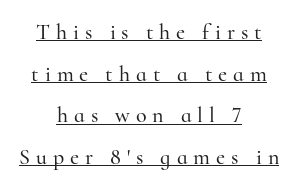
The image shows 22 px text type, upright; set centered, line spacing 1.89x, unusually wide letter spacing (+0.27 em), underlined.
